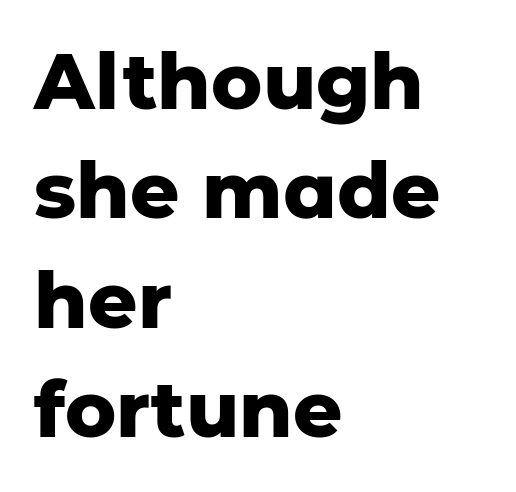
{"serif": "no", "italic": "no", "bold": "yes", "weight": "heavy", "width": "normal", "stroke_contrast": "low", "x_height": "medium", "monospaced": "no", "underline": "no", "align": "left", "line_spacing": "normal", "line_spacing_ratio": 1.42, "letter_spacing": "normal", "letter_spacing_em": 0.0, "glyph_px": 77}
